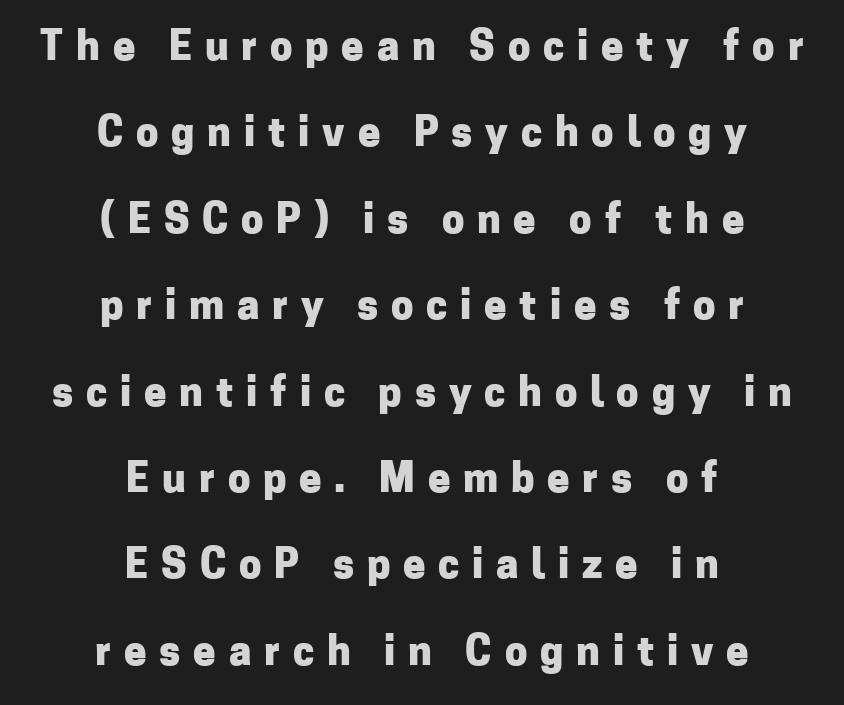
The passage shown is typed in a proportional face where columns would drift. Check under the words: just untouched page. The specimen reads as upright at a glance. The rendering uses a large line-height, opening up the rows. A typesetter would label this face a sans. Each word looks stretched out because of the extra space between its letters.
